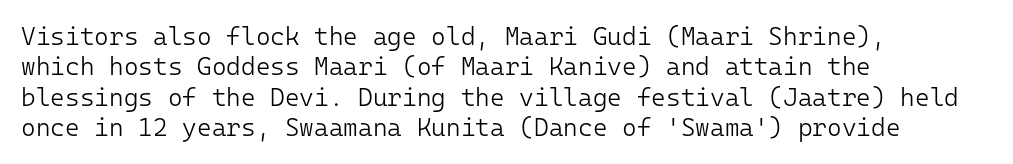
The image shows 25 px text type, upright; set left-aligned, line spacing 1.22x, normal letter spacing, not underlined.
